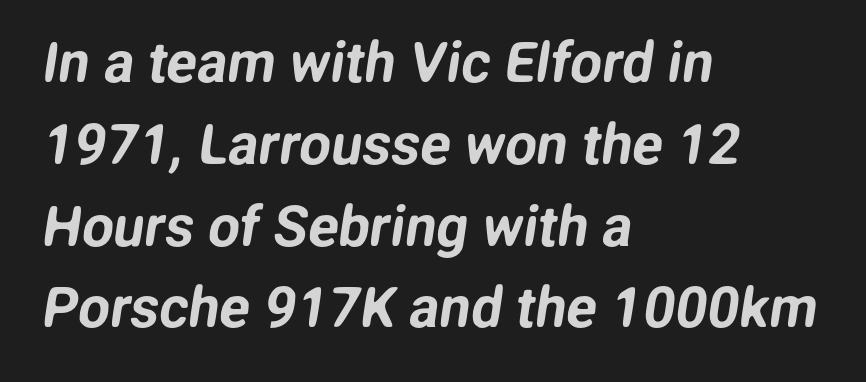
Letters rest on an invisible, unmarked baseline. In CSS terms this would be text-align: left. The line texture is even and compact thanks to regular tracking. To sum up the face: it is a sans, with no serifs. This sample has the flowing, uneven cadence of proportional lettering.
